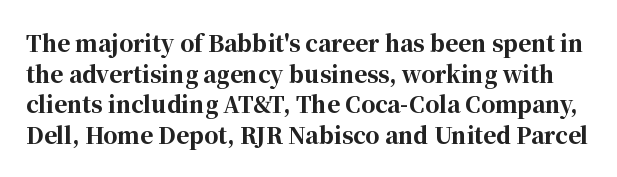
The image shows 22 px bold type, upright; set normal line spacing (1.39x), normal letter spacing, not underlined.
